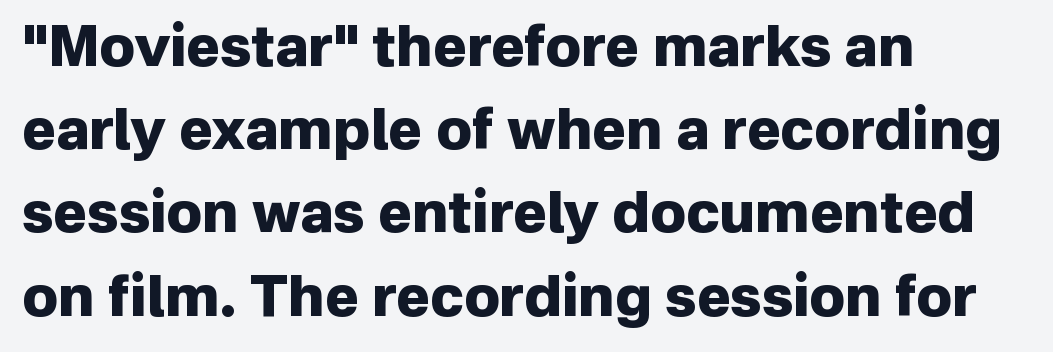
{"serif": "no", "italic": "no", "bold": "yes", "weight": "heavy", "width": "normal", "stroke_contrast": "low", "x_height": "medium", "monospaced": "no", "underline": "no", "align": "left", "line_spacing": "normal", "line_spacing_ratio": 1.46, "letter_spacing": "normal", "letter_spacing_em": 0.0, "glyph_px": 57}
